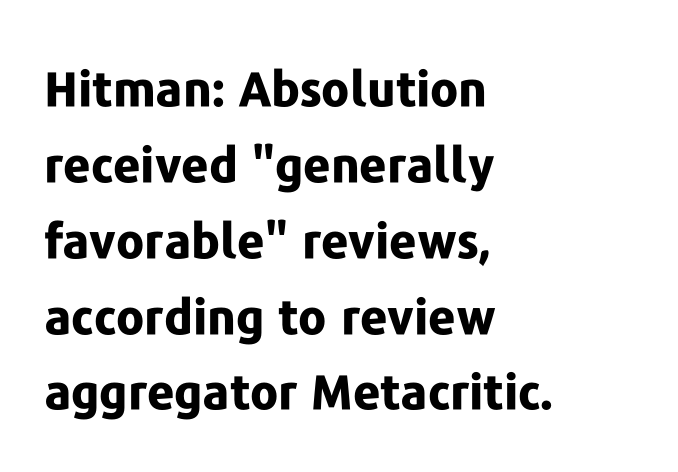
Q: Is the text bold? A: Yes.
Q: Is the text italic (slanted)? A: No, it is upright.
Q: Is the typeface a serif or a sans-serif typeface? A: Sans-serif.
Q: Is the text underlined? A: No.
Q: How is the paragraph aligned? A: Left-aligned.
Q: Is the spacing between letters normal or unusually wide? A: Normal.
Q: Is the spacing between lines tight, normal or loose? A: Normal.
Q: Width (condensed, normal, or wide)? A: Normal.
Q: Stroke contrast? A: Low.
Q: x-height? A: Medium.
Q: Monospaced? A: No.
